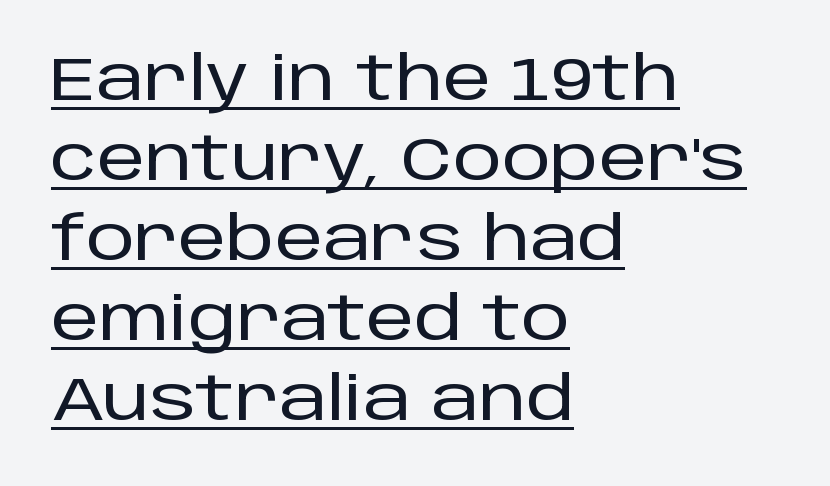
Q: Is the text italic (slanted)? A: No, it is upright.
Q: Is the typeface a serif or a sans-serif typeface? A: Sans-serif.
Q: Is the text underlined? A: Yes.
Q: How is the paragraph aligned? A: Left-aligned.
Q: Is the spacing between letters normal or unusually wide? A: Normal.
Q: Is the spacing between lines tight, normal or loose? A: Normal.
Q: Width (condensed, normal, or wide)? A: Normal.
Q: Stroke contrast? A: Low.
Q: x-height? A: Large.
Q: Monospaced? A: No.
